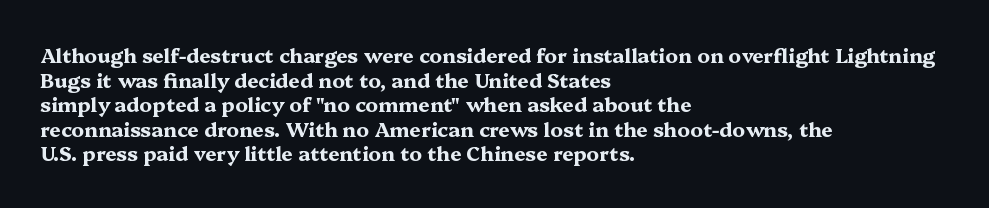
The image shows 20 px bold type, upright; set left-aligned, line spacing 1.23x, normal letter spacing, not underlined.
